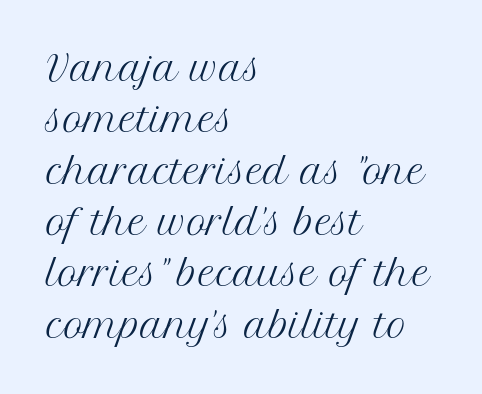
Which margin do the lines hug? The left one — the right edge is uneven. Leading matches the norm, producing a regular column. Descenders hang freely into open space.
